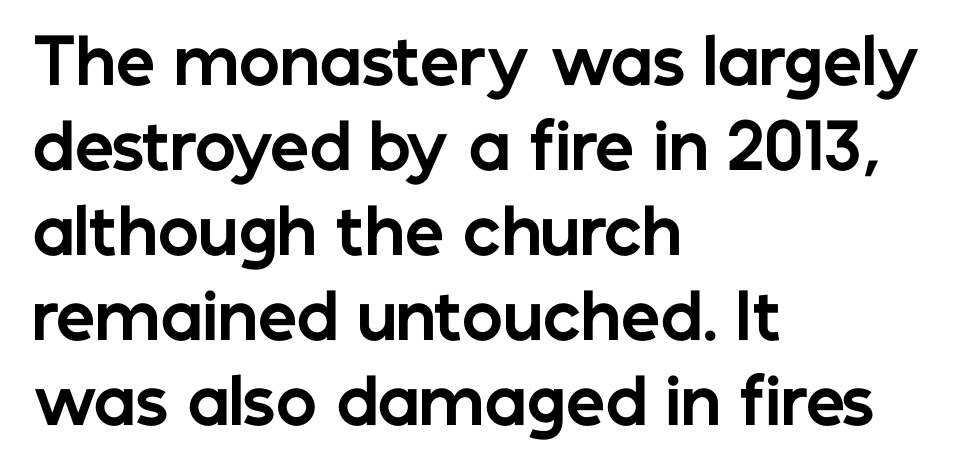
{"serif": "no", "italic": "no", "bold": "yes", "weight": "bold", "width": "normal", "stroke_contrast": "low", "x_height": "medium", "monospaced": "no", "underline": "no", "align": "left", "line_spacing": "normal", "line_spacing_ratio": 1.37, "letter_spacing": "normal", "letter_spacing_em": 0.0, "glyph_px": 62}
